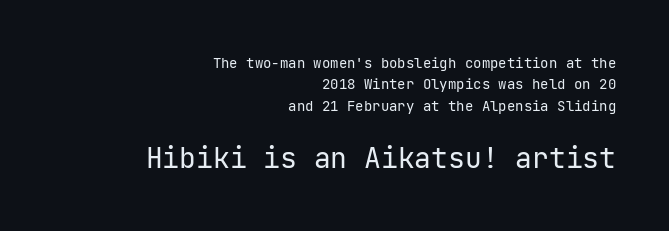
Lines of text with bare space underneath. The rows are spaced the way most documents space them. The font sits on the lighter half of the weight spectrum, regular included. No feet cap the strokes, marking this as sans-serif type. Line endings align vertically; line beginnings do not.
